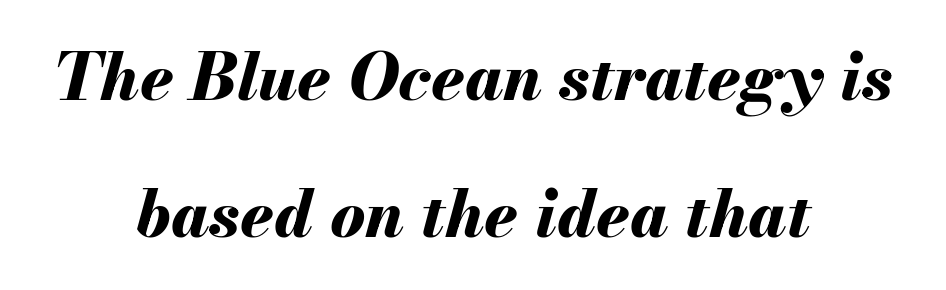
{"italic": "yes", "lean": "right", "slant_degrees": 13, "bold": "yes", "weight": "bold", "width": "normal", "stroke_contrast": "medium", "x_height": "small", "monospaced": "no", "underline": "no", "align": "center", "line_spacing": "loose", "line_spacing_ratio": 2.08, "letter_spacing": "normal", "letter_spacing_em": 0.0, "glyph_px": 66}
